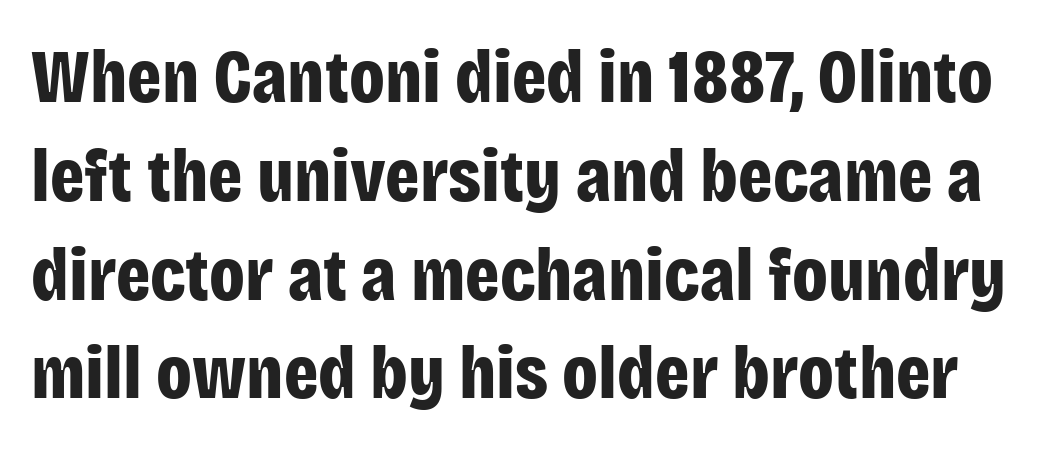
The type family on display is of the sans-serif kind. The font's upright variant was chosen for this text. This is heavy type, rendered in bold. The letters advance in unequal steps, a hallmark of proportional type. Each new line begins a customary step beneath the previous one. Here the glyphs are tracked normally, forming tight word shapes.
